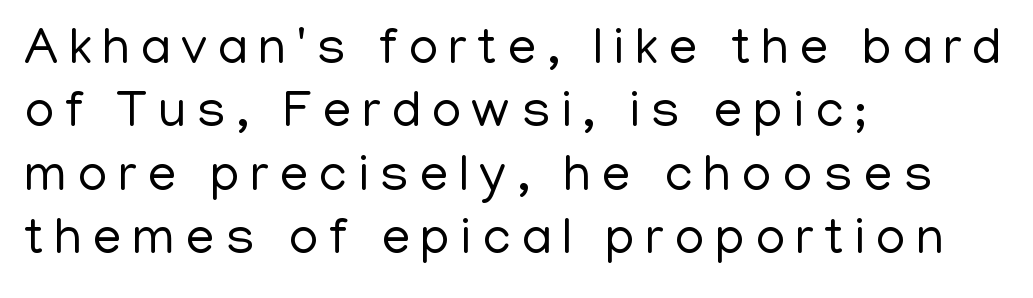
The image shows 52 px regular-weight sans-serif type, upright; set left-aligned, line spacing 1.22x, unusually wide letter spacing (+0.2 em), not underlined; low stroke contrast and a medium x-height.
